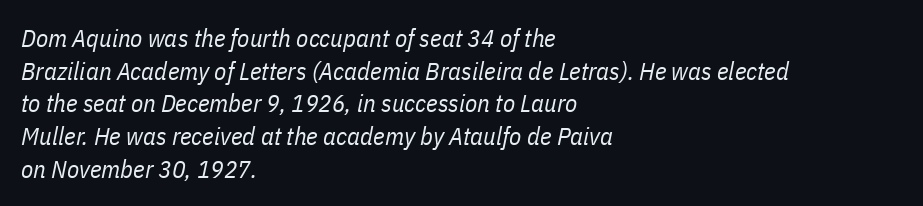
Q: Is the text bold? A: No.
Q: Is the text italic (slanted)? A: Yes, it leans right by about 11 degrees.
Q: Is the text underlined? A: No.
Q: How is the paragraph aligned? A: Left-aligned.
Q: Is the spacing between letters normal or unusually wide? A: Normal.
Q: Is the spacing between lines tight, normal or loose? A: Normal.
